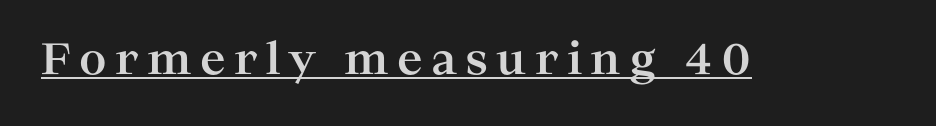
{"serif": "yes", "italic": "no", "bold": "yes", "weight": "bold", "width": "wide", "stroke_contrast": "high", "x_height": "medium", "monospaced": "no", "underline": "yes", "glyph_px": 43}
